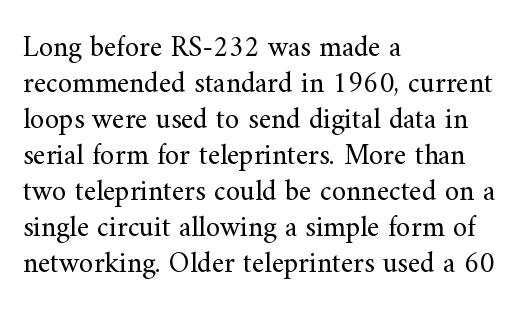
The image shows 29 px regular-weight serif type, upright; set left-aligned, line spacing 1.24x, normal letter spacing, not underlined; medium stroke contrast and a small x-height.
